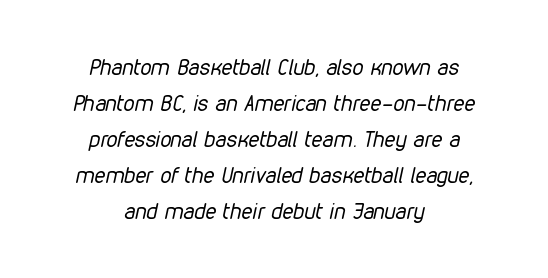
Baseline-to-baseline distance is the conventional proportion of letter height. This rendering features lettering with no underline. The gaps between neighbouring characters are ordinary and unremarkable. Would a proofreader flag this as italicized? Yes. Stem width sits at or under what a default text font uses.
